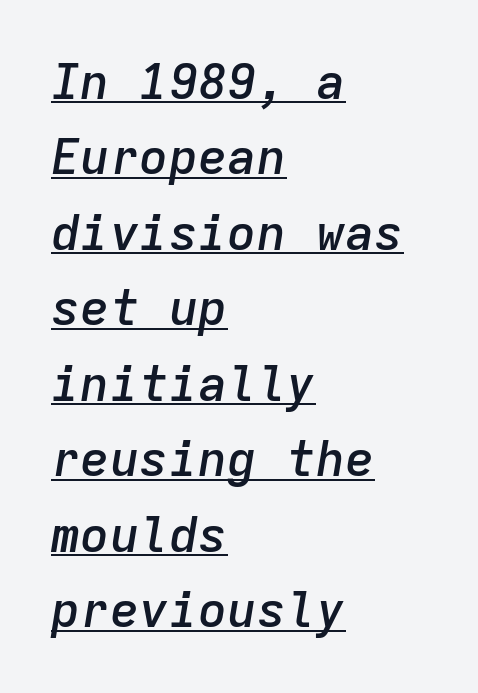
Q: Is the text bold? A: Semi-bold.
Q: Is the text italic (slanted)? A: Yes, it leans right by about 9 degrees.
Q: Is the text underlined? A: Yes.
Q: How is the paragraph aligned? A: Left-aligned.
Q: Is the spacing between letters normal or unusually wide? A: Normal.
Q: Is the spacing between lines tight, normal or loose? A: Normal.
Q: Width (condensed, normal, or wide)? A: Normal.
Q: Stroke contrast? A: Low.
Q: x-height? A: Medium.
Q: Monospaced? A: Yes.
